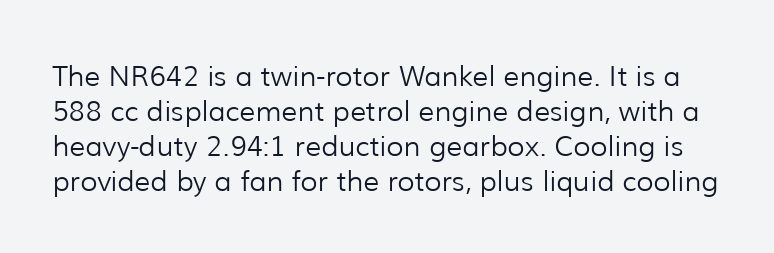
{"serif": "no", "italic": "no", "bold": "no", "weight": "light", "width": "normal", "stroke_contrast": "low", "x_height": "medium", "monospaced": "no", "underline": "no", "line_spacing": "normal", "line_spacing_ratio": 1.25, "letter_spacing": "normal", "letter_spacing_em": 0.0, "glyph_px": 28}
